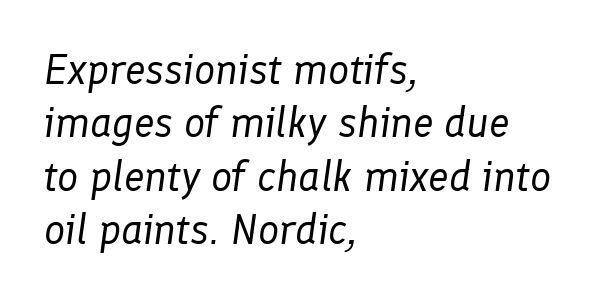
Inter-character spacing is left at the font's built-in metrics. The typography opts for an oblique posture over an upright one. Summary of weight: not heavy and not bold. In terms of leading, this rendering sits right in the middle. These lines are set flush left with a ragged right edge.
